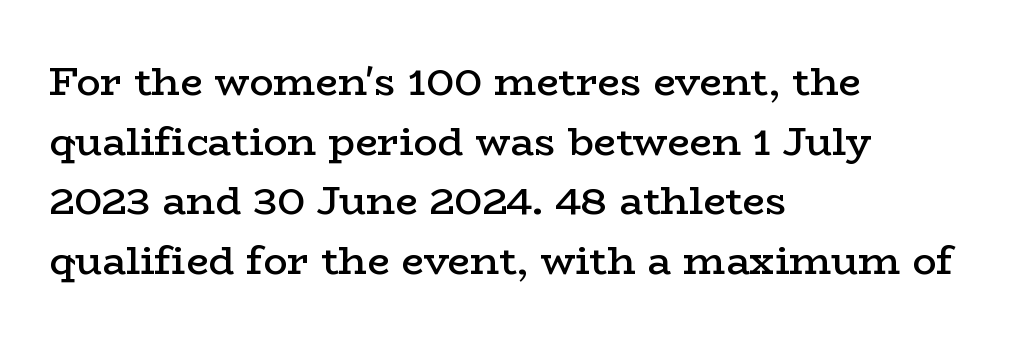
The image shows 40 px semibold, wide serif type, upright; set left-aligned, normal line spacing (1.49x), normal letter spacing, not underlined; low stroke contrast and a medium x-height.
